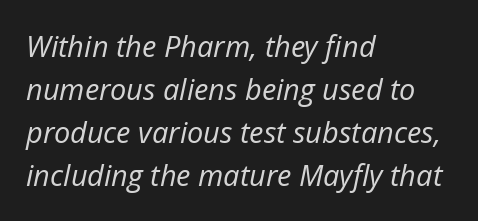
The horizontal fit of the characters is conventional and even. The designer left line spacing at the default. Characters are canted at an angle relative to the baseline's perpendicular. The characters are drawn with everyday or finer stroke widths.
